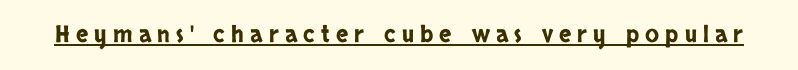
The image shows 23 px text type, upright; set unusually wide letter spacing (+0.27 em), underlined.
